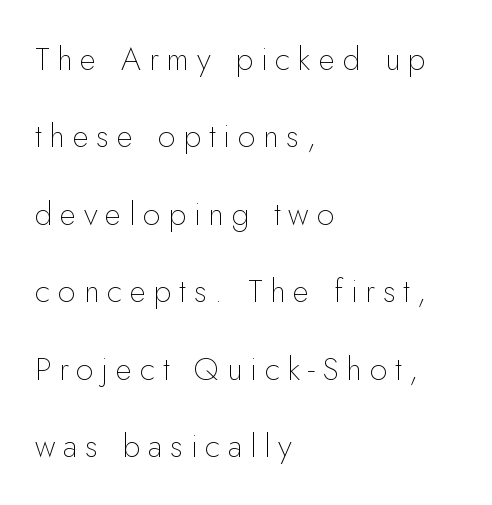
How are the letters spaced? Widely, with obvious added tracking. The rendering uses a large line-height, opening up the rows. The letters advance in unequal steps, a hallmark of proportional type. Classification — sans serif. Letters have the restrained weight of plain body copy at most.
